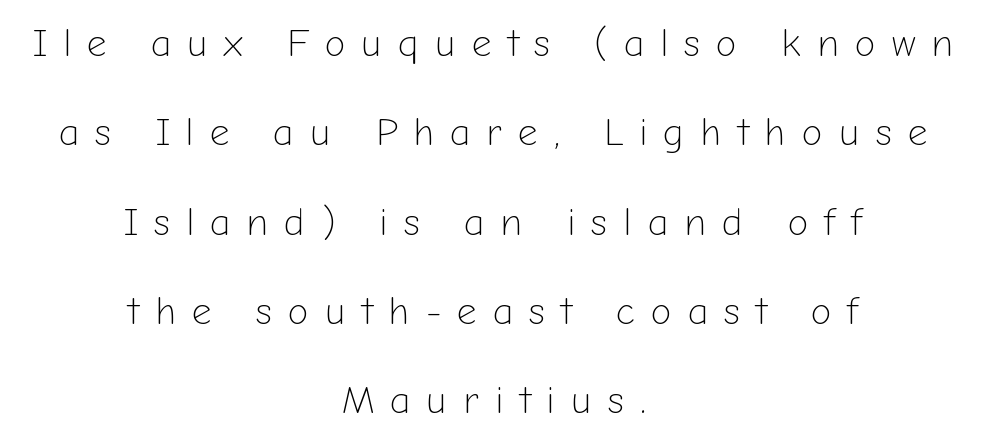
Spacing verdict: proportional, widths tailored to each character. The rag falls on both sides of this text block equally. The strokes carry an ordinary text weight at most. Style check: upright. Here the glyphs are tracked loosely, breaking word shapes into spaced letters. Each row of text sits above clean, open space.
